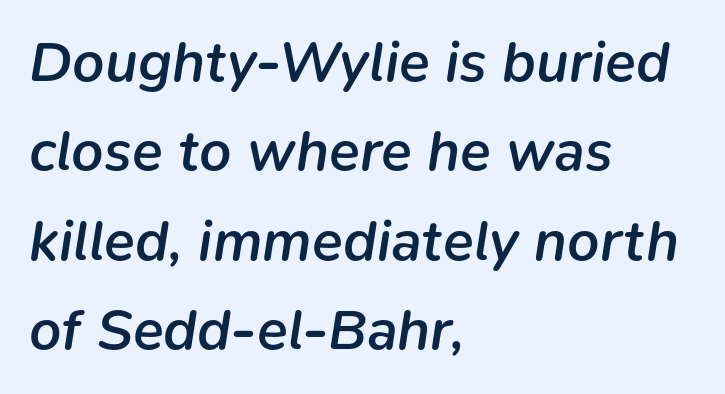
Q: Is the text bold? A: Semi-bold.
Q: Is the text italic (slanted)? A: Yes, it leans right by about 9 degrees.
Q: Is the text underlined? A: No.
Q: How is the paragraph aligned? A: Left-aligned.
Q: Is the spacing between letters normal or unusually wide? A: Normal.
Q: Is the spacing between lines tight, normal or loose? A: Normal.
Q: Width (condensed, normal, or wide)? A: Normal.
Q: Stroke contrast? A: Low.
Q: x-height? A: Medium.
Q: Monospaced? A: No.
